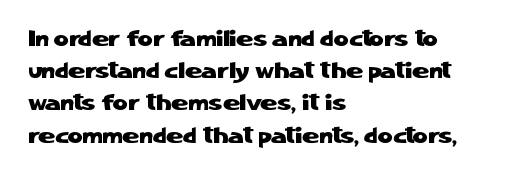
Does the leading feel generous? No, just average. The paragraph shown leans on its left margin. The string is rendered with underlining switched off. Here the glyphs are tracked normally, forming tight word shapes. The font's upright variant was chosen for this text.
